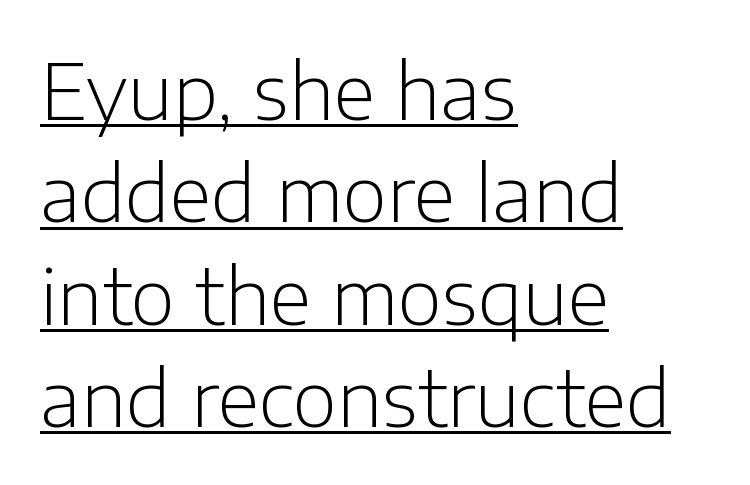
{"serif": "no", "italic": "no", "bold": "no", "weight": "light", "width": "normal", "stroke_contrast": "low", "x_height": "medium", "monospaced": "no", "underline": "yes", "align": "left", "line_spacing": "normal", "line_spacing_ratio": 1.33, "letter_spacing": "normal", "letter_spacing_em": 0.0, "glyph_px": 77}
